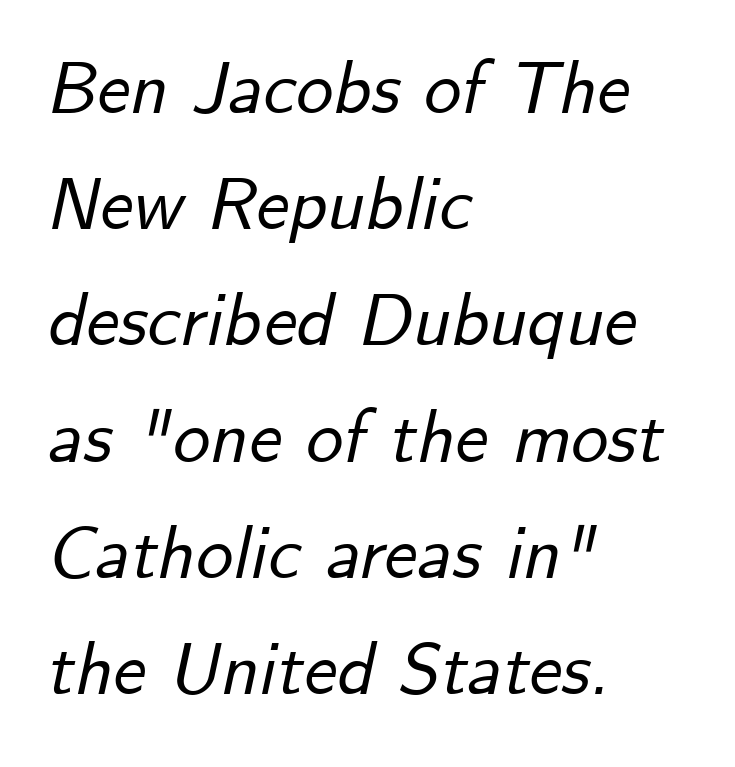
You could not count columns in this text — the font is proportionally spaced. Nobody drew a line under any word here. The specimen reads as italic at a glance. The paragraph shown leans on its left margin. The letterforms sit shoulder to shoulder at normal distance.
